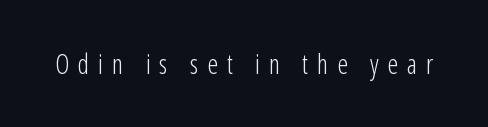
The image shows 27 px text type, upright; set unusually wide letter spacing (+0.32 em), not underlined.
